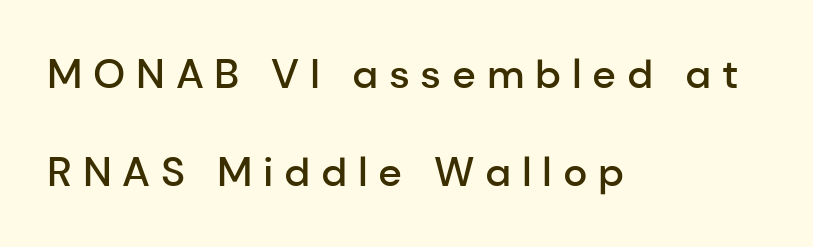
Q: Is the text bold? A: Semi-bold.
Q: Is the text italic (slanted)? A: No, it is upright.
Q: Is the typeface a serif or a sans-serif typeface? A: Sans-serif.
Q: Is the text underlined? A: No.
Q: How is the paragraph aligned? A: Left-aligned.
Q: Is the spacing between letters normal or unusually wide? A: Unusually wide.
Q: Is the spacing between lines tight, normal or loose? A: Loose.
Q: Width (condensed, normal, or wide)? A: Normal.
Q: Stroke contrast? A: Low.
Q: x-height? A: Medium.
Q: Monospaced? A: No.
